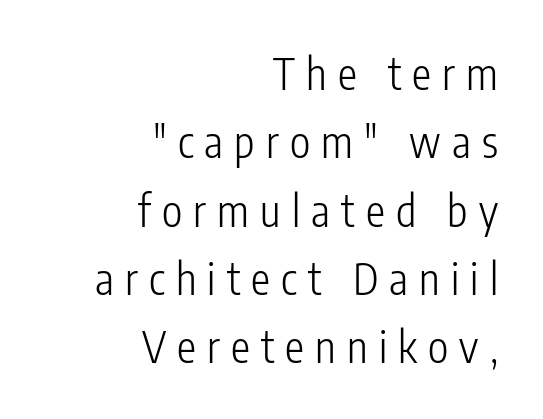
Q: Is the text bold? A: No.
Q: Is the text italic (slanted)? A: No, it is upright.
Q: Is the typeface a serif or a sans-serif typeface? A: Sans-serif.
Q: Is the text underlined? A: No.
Q: How is the paragraph aligned? A: Right-aligned.
Q: Is the spacing between letters normal or unusually wide? A: Unusually wide.
Q: Is the spacing between lines tight, normal or loose? A: Normal.
Q: Width (condensed, normal, or wide)? A: Condensed.
Q: Stroke contrast? A: Low.
Q: x-height? A: Medium.
Q: Monospaced? A: No.
